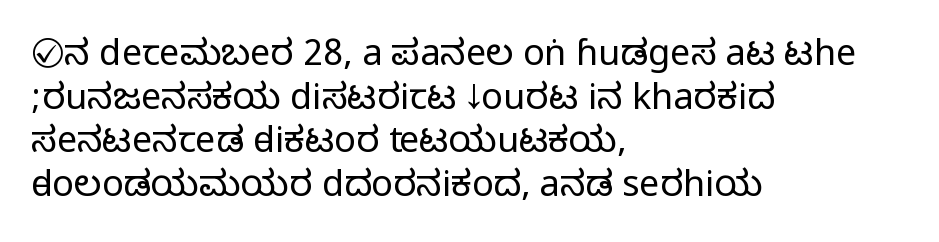
The face used here is a sans, in the tradition of grotesques and geometrics. The rendering anchors every line to the left-hand side. The letters advance in unequal steps, a hallmark of proportional type. Every character sits straight up, as roman type does. The space directly below the letters is spotless.
